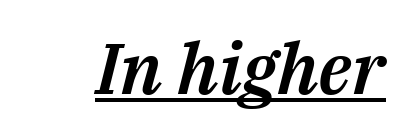
Character widths vary here, with narrow letters taking less room than wide ones. Underlining? Definitely there. Short note: letters normally spaced. The font's italic variant was chosen for this text.
